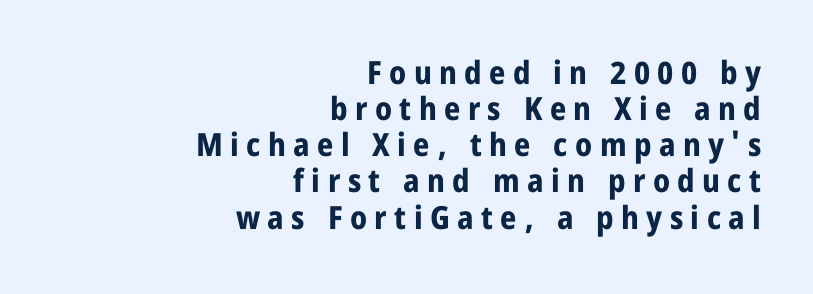
The specimen omits any rule beneath the text block's lines. The letters are spread apart with noticeably loose tracking. Baseline-to-baseline distance is barely more than the letter height. It's the straight-up-and-down kind of type. Plenty of ink on the page — the face is bold. The face used here is a sans, in the tradition of grotesques and geometrics.
